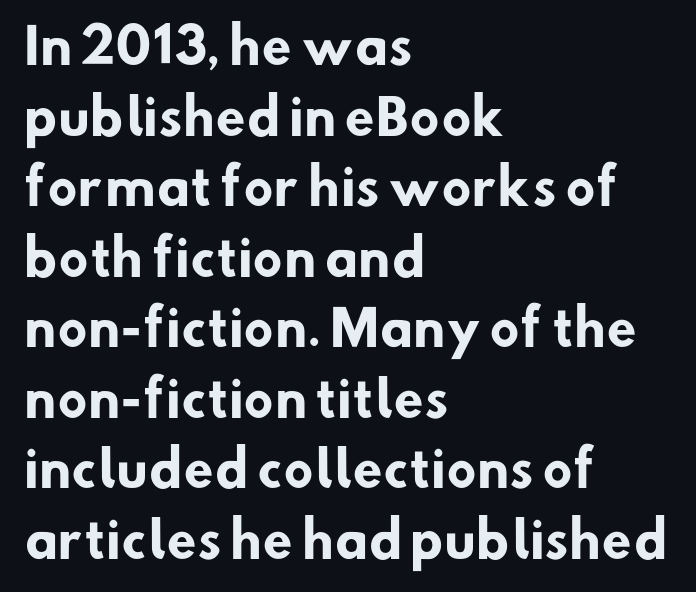
The image shows 49 px heavy sans-serif type; set left-aligned, normal line spacing (1.44x), normal letter spacing, not underlined; low stroke contrast and a small x-height.
